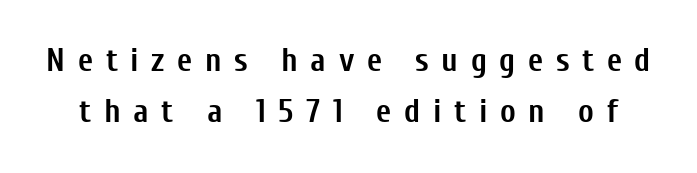
Q: Is the text bold? A: Yes.
Q: Is the text italic (slanted)? A: No, it is upright.
Q: Is the typeface a serif or a sans-serif typeface? A: Sans-serif.
Q: Is the text underlined? A: No.
Q: Is the spacing between letters normal or unusually wide? A: Unusually wide.
Q: Is the spacing between lines tight, normal or loose? A: Normal.
Q: Width (condensed, normal, or wide)? A: Condensed.
Q: Stroke contrast? A: Low.
Q: x-height? A: Medium.
Q: Monospaced? A: No.
